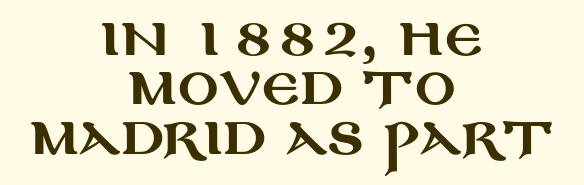
Q: Is the text italic (slanted)? A: No, it is upright.
Q: Is the typeface a serif or a sans-serif typeface? A: Sans-serif.
Q: Is the text underlined? A: No.
Q: How is the paragraph aligned? A: Centered.
Q: Is the spacing between letters normal or unusually wide? A: Normal.
Q: Is the spacing between lines tight, normal or loose? A: Tight.
Q: Width (condensed, normal, or wide)? A: Wide.
Q: Stroke contrast? A: Medium.
Q: x-height? A: Large.
Q: Monospaced? A: No.
